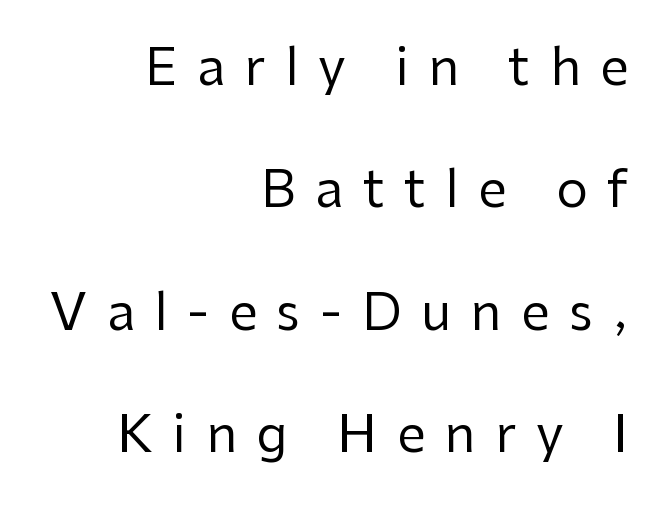
The image shows 51 px regular-weight sans-serif type, upright; set right-aligned, loose line spacing (2.4x), unusually wide letter spacing (+0.38 em), not underlined; low stroke contrast and a medium x-height.
